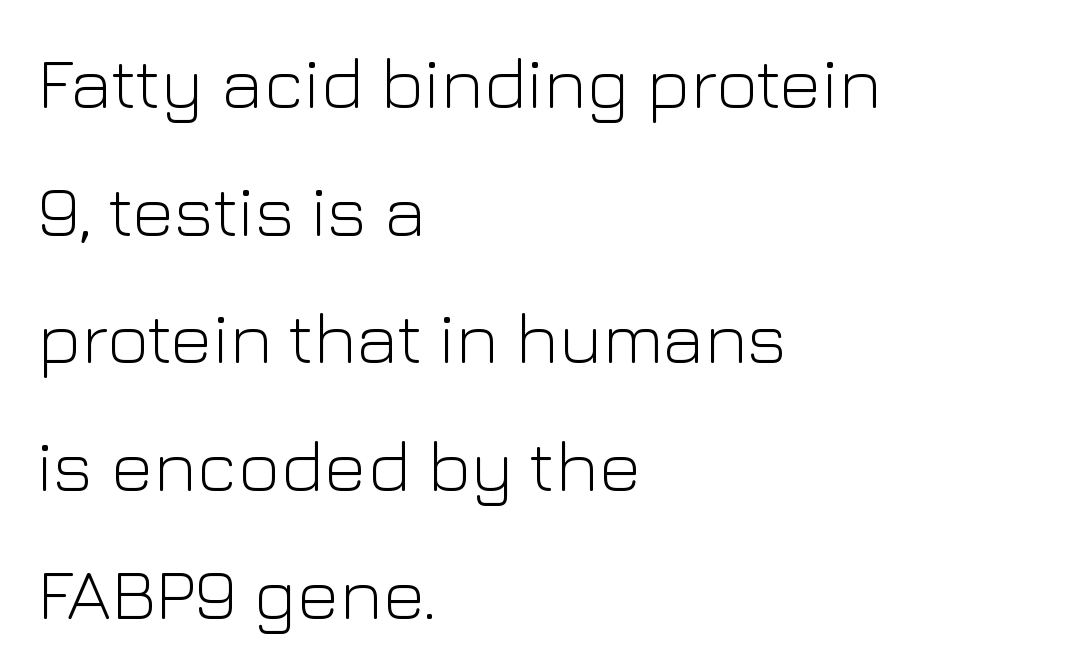
Q: Is the text bold? A: No.
Q: Is the text italic (slanted)? A: No, it is upright.
Q: Is the typeface a serif or a sans-serif typeface? A: Sans-serif.
Q: Is the text underlined? A: No.
Q: How is the paragraph aligned? A: Left-aligned.
Q: Is the spacing between letters normal or unusually wide? A: Normal.
Q: Width (condensed, normal, or wide)? A: Normal.
Q: Stroke contrast? A: Low.
Q: x-height? A: Medium.
Q: Monospaced? A: No.
